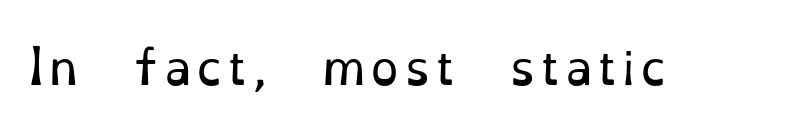
A bare baseline throughout the passage. Stroke mass is kept to a normal reading level or below. Each letter keeps its own natural width here, so spacing adapts to shape. Is there any slant? The stems are plumb.
